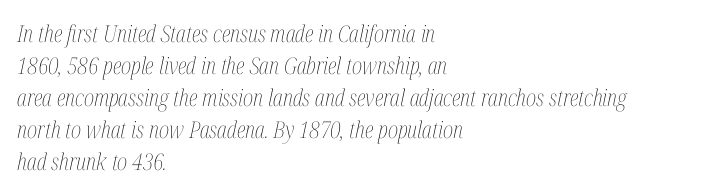
Q: Is the text bold? A: No.
Q: Is the text italic (slanted)? A: Yes, it leans right by about 12 degrees.
Q: Is the text underlined? A: No.
Q: How is the paragraph aligned? A: Left-aligned.
Q: Is the spacing between letters normal or unusually wide? A: Normal.
Q: Is the spacing between lines tight, normal or loose? A: Normal.
